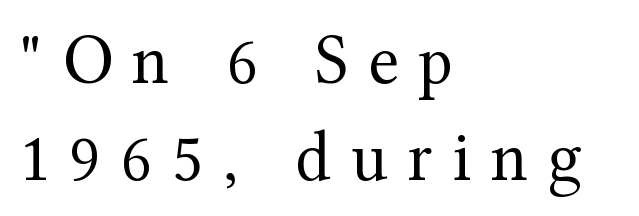
These glyphs show unthickened strokes, regular width or finer. The baseline area is clear. Compared with typical body copy, the letter spacing here is much looser. A typesetter would call this proportional, since set widths differ per character. The paragraph shown leans on its left margin.
